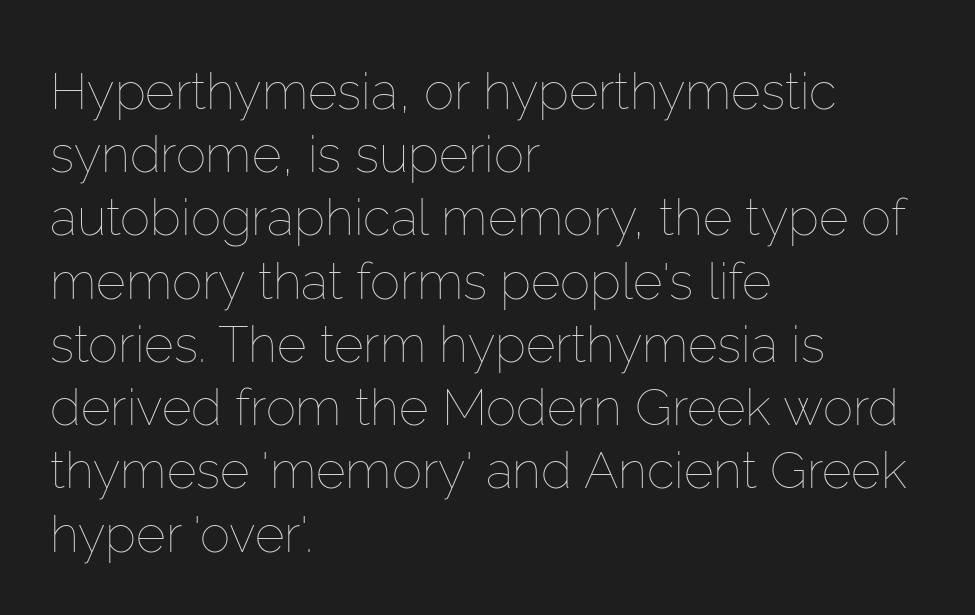
Observe the ordinary spacing: letters are neighbours, not strangers. Is there any slant? The stems are plumb. Is the stroke heavy? The answer is a plain regular-or-lighter. In CSS terms this would be text-align: left. The zone under the glyphs is completely vacant.
